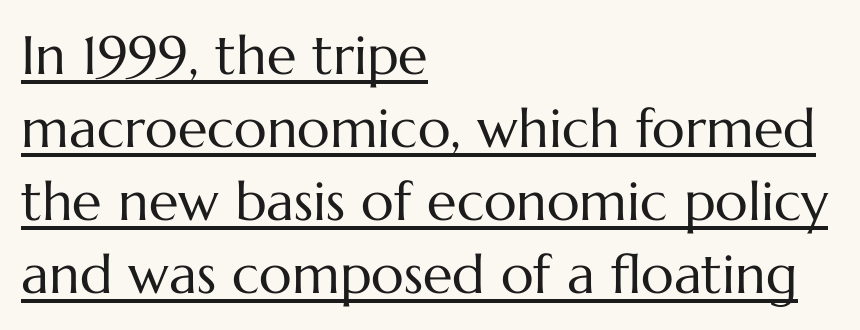
{"italic": "no", "bold": "no", "weight": "regular", "width": "normal", "stroke_contrast": "medium", "x_height": "medium", "monospaced": "no", "underline": "yes", "align": "left", "line_spacing": "normal", "line_spacing_ratio": 1.35, "letter_spacing": "normal", "letter_spacing_em": 0.0, "glyph_px": 54}
